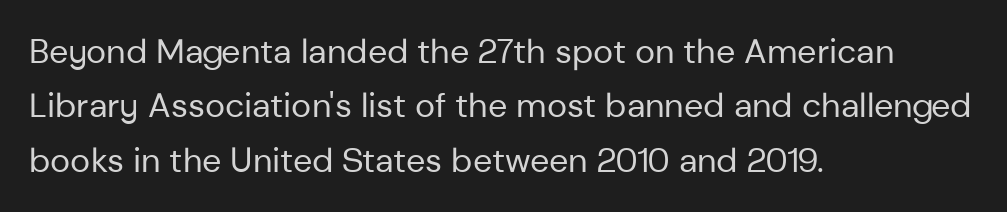
Caption: multi-line text, flush left, ragged right. Lines of text with bare space underneath. The line texture is even and compact thanks to regular tracking. Posture: vertical. What kind of face is this? One without serifs — a sans. Character widths vary here, with narrow letters taking less room than wide ones.
